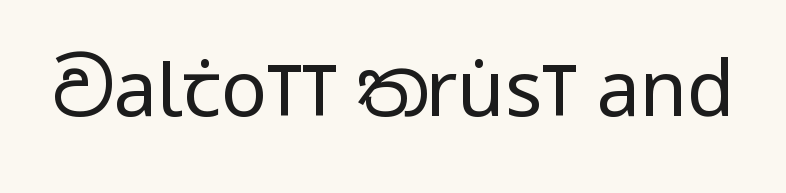
{"serif": "no", "italic": "no", "bold": "no", "weight": "regular", "width": "condensed", "stroke_contrast": "low", "x_height": "large", "monospaced": "no", "underline": "no", "letter_spacing": "normal", "letter_spacing_em": 0.0, "glyph_px": 77}
